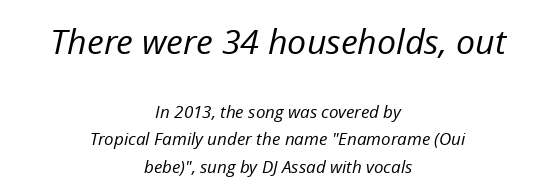
The image shows 34 px regular-weight type, italic (leaning right); set centered, normal line spacing (1.61x), normal letter spacing, not underlined; the first (top) block is 2.0x larger; low stroke contrast and a medium x-height.
